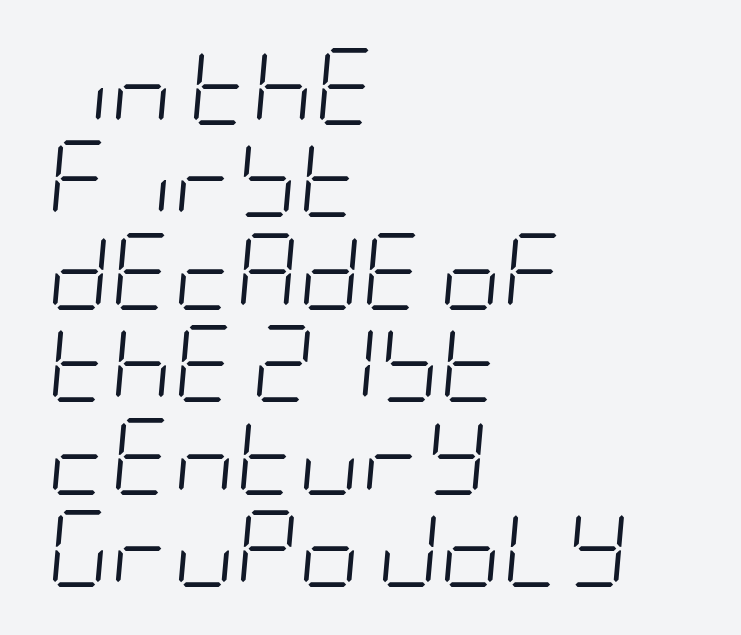
Descender tails drop into unmarked territory. These lines stack with their left ends in a neat column. When letters slant like this, we call the style italic. Nobody touched the tracking dial on this one. The font sits on the lighter half of the weight spectrum, regular included.
